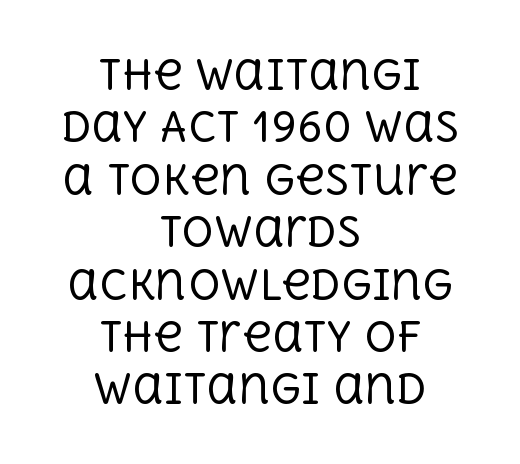
Q: Is the text bold? A: No.
Q: Is the text italic (slanted)? A: No, it is upright.
Q: Is the typeface a serif or a sans-serif typeface? A: Serif.
Q: Is the text underlined? A: No.
Q: How is the paragraph aligned? A: Centered.
Q: Is the spacing between letters normal or unusually wide? A: Normal.
Q: Is the spacing between lines tight, normal or loose? A: Normal.
Q: Width (condensed, normal, or wide)? A: Normal.
Q: x-height? A: Large.
Q: Monospaced? A: No.
